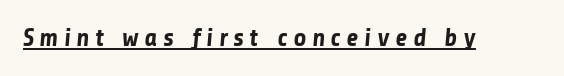
Q: Is the text bold? A: Yes.
Q: Is the text underlined? A: Yes.
Q: Is the spacing between letters normal or unusually wide? A: Unusually wide.
